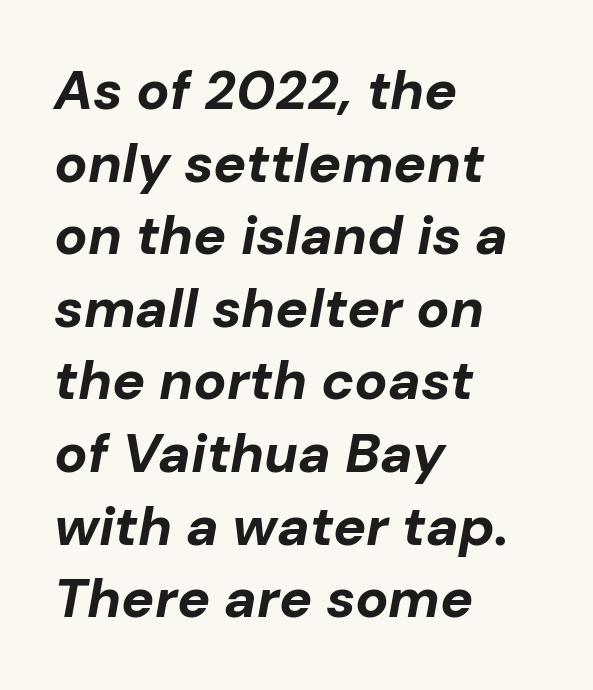
{"italic": "yes", "lean": "right", "slant_degrees": 10, "bold": "yes", "weight": "bold", "width": "normal", "stroke_contrast": "low", "x_height": "medium", "monospaced": "no", "underline": "no", "align": "left", "line_spacing": "normal", "line_spacing_ratio": 1.32, "letter_spacing": "normal", "letter_spacing_em": 0.0, "glyph_px": 55}
